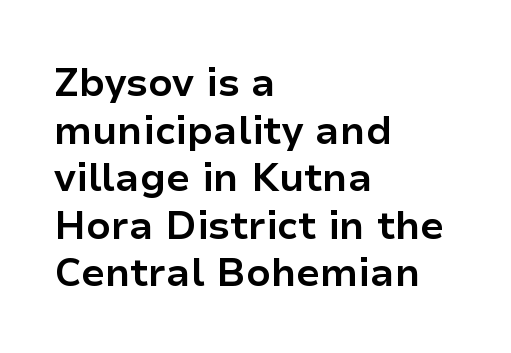
The image shows 39 px bold sans-serif type, upright; set left-aligned, line spacing 1.22x, normal letter spacing, not underlined; low stroke contrast and a medium x-height.
